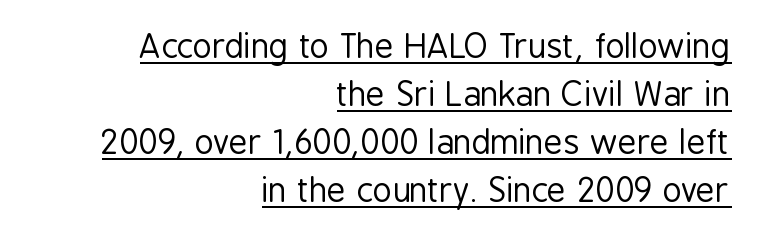
{"serif": "no", "italic": "no", "bold": "no", "weight": "regular", "width": "condensed", "stroke_contrast": "low", "x_height": "medium", "monospaced": "no", "underline": "yes", "align": "right", "line_spacing": "normal", "line_spacing_ratio": 1.45, "letter_spacing": "normal", "letter_spacing_em": 0.0, "glyph_px": 33}
